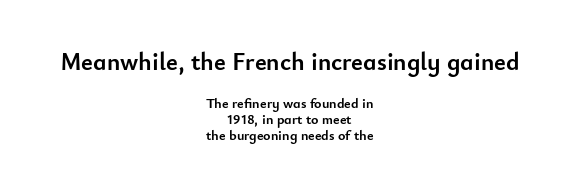
Q: Is the text bold? A: Yes.
Q: Is the text italic (slanted)? A: No, it is upright.
Q: Is the text underlined? A: No.
Q: How is the paragraph aligned? A: Centered.
Q: Is the spacing between letters normal or unusually wide? A: Normal.
Q: Is the spacing between lines tight, normal or loose? A: Tight.
Q: Which block of text is set in a larger size, the first (top) or the second (bottom)? A: The first (top) one.
